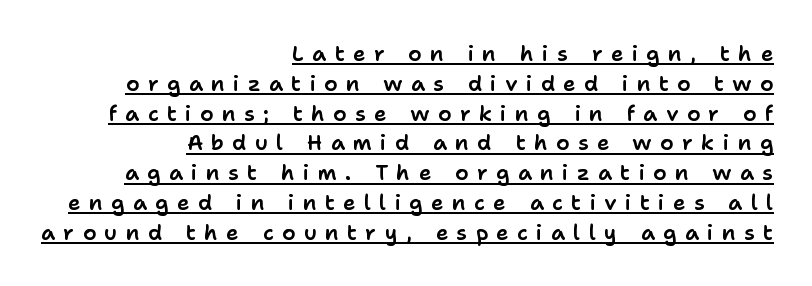
Q: Is the text italic (slanted)? A: No, it is upright.
Q: Is the text underlined? A: Yes.
Q: How is the paragraph aligned? A: Right-aligned.
Q: Is the spacing between letters normal or unusually wide? A: Unusually wide.
Q: Is the spacing between lines tight, normal or loose? A: Normal.
